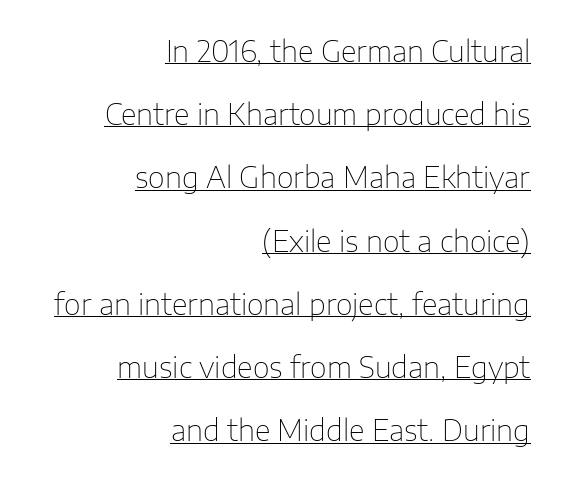
Posture: straight, roman, zero tilt. Unbolded letterforms with no extra heft. Font category for this specimen: sans-serif. The face used here is rendered with its standard letterfit. The typesetter has applied underlining to the passage shown. Each line ends at the same right margin while the left side varies.
